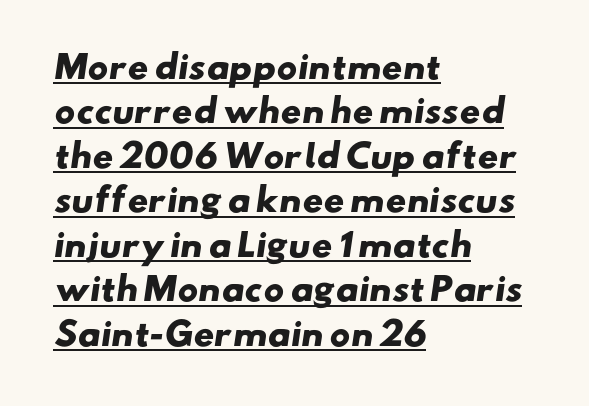
These lines carry a lot of weight — the face is fully bold. The glyphs are accompanied by a horizontal stroke just below them. One glance says typical: line gaps are just what's usual. Students, note that the glyphs here touch the page at normal intervals.
